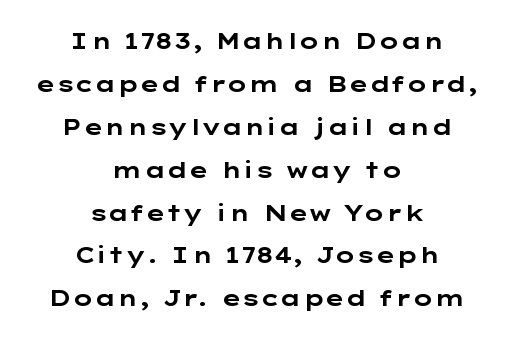
Q: Is the text bold? A: Yes.
Q: Is the text italic (slanted)? A: No, it is upright.
Q: Is the text underlined? A: No.
Q: How is the paragraph aligned? A: Centered.
Q: Is the spacing between letters normal or unusually wide? A: Normal.
Q: Is the spacing between lines tight, normal or loose? A: Loose.
